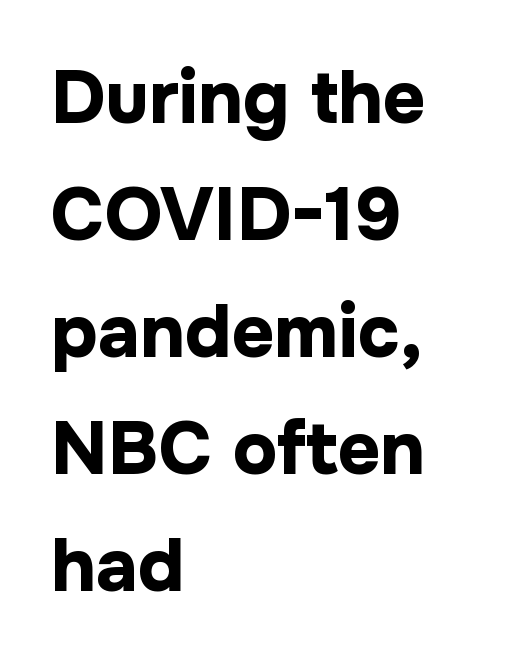
Q: Is the text bold? A: Yes.
Q: Is the text italic (slanted)? A: No, it is upright.
Q: Is the typeface a serif or a sans-serif typeface? A: Sans-serif.
Q: Is the text underlined? A: No.
Q: How is the paragraph aligned? A: Left-aligned.
Q: Is the spacing between letters normal or unusually wide? A: Normal.
Q: Is the spacing between lines tight, normal or loose? A: Normal.
Q: Width (condensed, normal, or wide)? A: Normal.
Q: Stroke contrast? A: Low.
Q: x-height? A: Medium.
Q: Monospaced? A: No.
